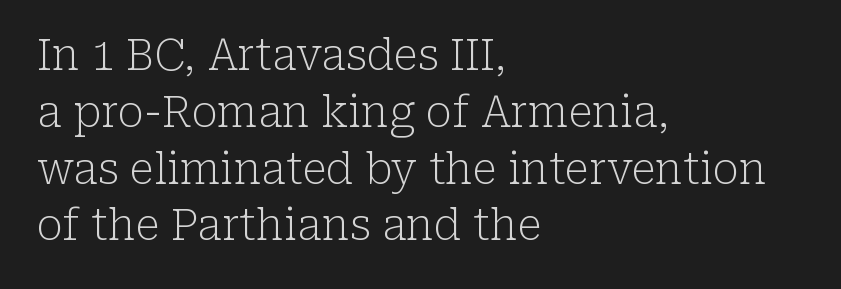
The image shows 43 px light serif type, upright; set left-aligned, normal line spacing (1.32x), normal letter spacing, not underlined; low stroke contrast and a medium x-height.
